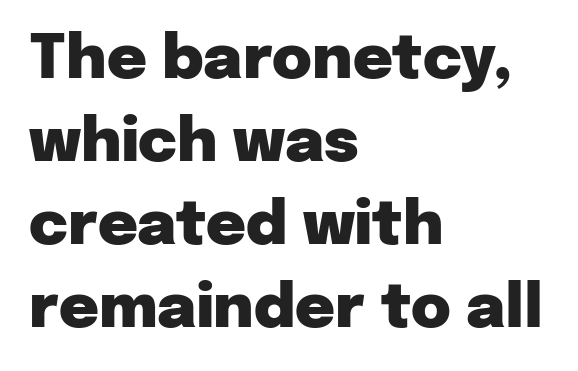
Q: Is the text bold? A: Yes.
Q: Is the text italic (slanted)? A: No, it is upright.
Q: Is the typeface a serif or a sans-serif typeface? A: Sans-serif.
Q: Is the text underlined? A: No.
Q: How is the paragraph aligned? A: Left-aligned.
Q: Is the spacing between letters normal or unusually wide? A: Normal.
Q: Is the spacing between lines tight, normal or loose? A: Normal.
Q: Width (condensed, normal, or wide)? A: Normal.
Q: Stroke contrast? A: Low.
Q: x-height? A: Medium.
Q: Monospaced? A: No.
